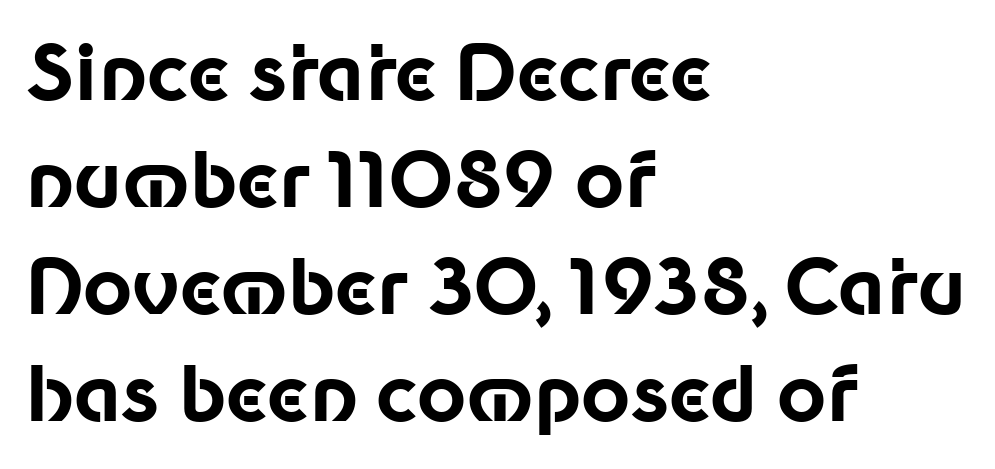
{"serif": "no", "italic": "no", "bold": "yes", "weight": "bold", "width": "normal", "stroke_contrast": "low", "x_height": "medium", "monospaced": "no", "underline": "no", "align": "left", "line_spacing": "normal", "line_spacing_ratio": 1.41, "letter_spacing": "normal", "letter_spacing_em": 0.0, "glyph_px": 76}
